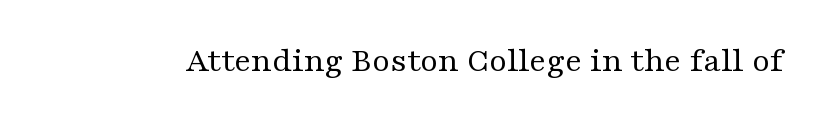
Q: Is the text bold? A: No.
Q: Is the text italic (slanted)? A: No, it is upright.
Q: Is the typeface a serif or a sans-serif typeface? A: Serif.
Q: Is the text underlined? A: No.
Q: Is the spacing between letters normal or unusually wide? A: Normal.
Q: Width (condensed, normal, or wide)? A: Wide.
Q: Stroke contrast? A: Medium.
Q: x-height? A: Medium.
Q: Monospaced? A: No.
